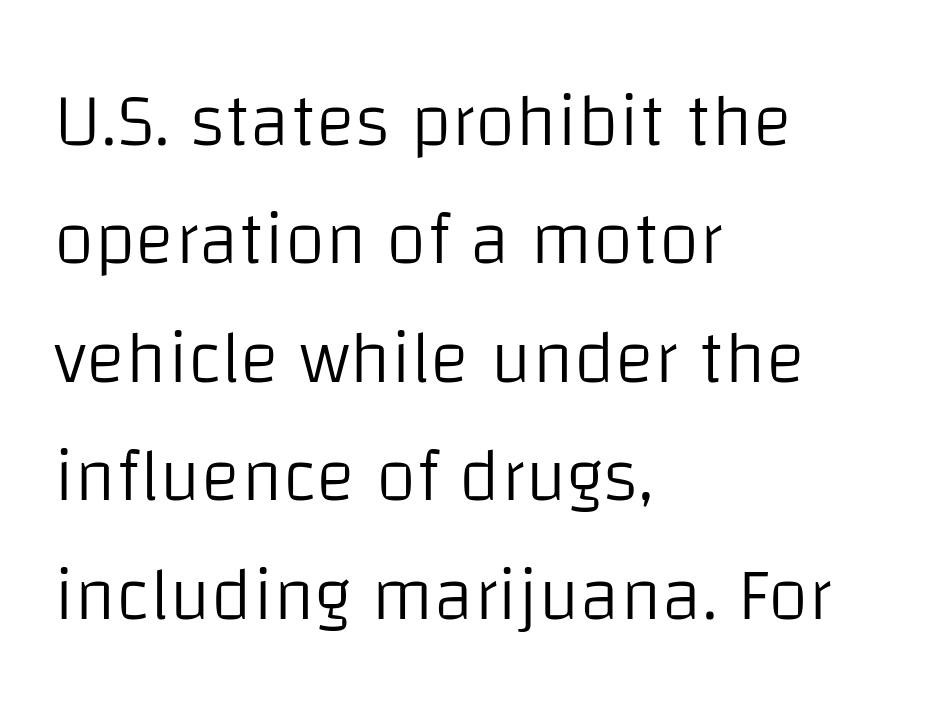
Q: Is the text bold? A: No.
Q: Is the text italic (slanted)? A: No, it is upright.
Q: Is the typeface a serif or a sans-serif typeface? A: Sans-serif.
Q: Is the text underlined? A: No.
Q: How is the paragraph aligned? A: Left-aligned.
Q: Is the spacing between letters normal or unusually wide? A: Normal.
Q: Is the spacing between lines tight, normal or loose? A: Normal.
Q: Width (condensed, normal, or wide)? A: Normal.
Q: Stroke contrast? A: Low.
Q: x-height? A: Large.
Q: Monospaced? A: No.
